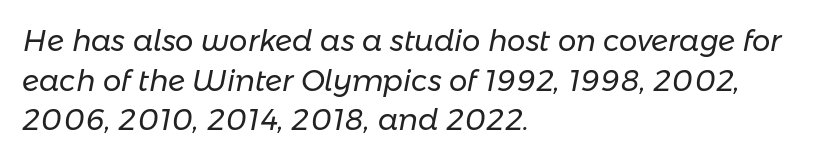
Q: Is the text bold? A: No.
Q: Is the text italic (slanted)? A: Yes, it leans right by about 11 degrees.
Q: Is the text underlined? A: No.
Q: How is the paragraph aligned? A: Left-aligned.
Q: Is the spacing between letters normal or unusually wide? A: Normal.
Q: Is the spacing between lines tight, normal or loose? A: Normal.
Q: Width (condensed, normal, or wide)? A: Normal.
Q: Stroke contrast? A: Low.
Q: x-height? A: Medium.
Q: Monospaced? A: No.
